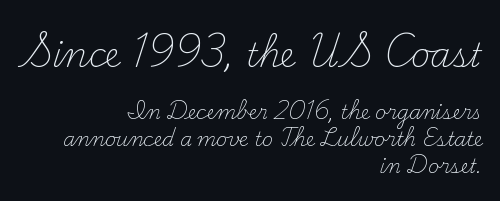
{"bold": "no", "weight": "light", "width": "normal", "stroke_contrast": "medium", "x_height": "small", "monospaced": "no", "underline": "no", "align": "right", "line_spacing": "normal", "line_spacing_ratio": 1.41, "letter_spacing": "normal", "letter_spacing_em": 0.0, "larger_block": "first", "size_ratio": 1.74, "glyph_px": 33}
